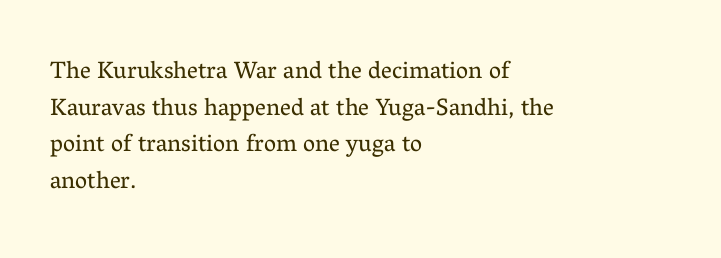
{"italic": "no", "bold": "no", "underline": "no", "align": "left", "line_spacing": "normal", "line_spacing_ratio": 1.53, "letter_spacing": "normal", "letter_spacing_em": 0.0, "glyph_px": 24}
